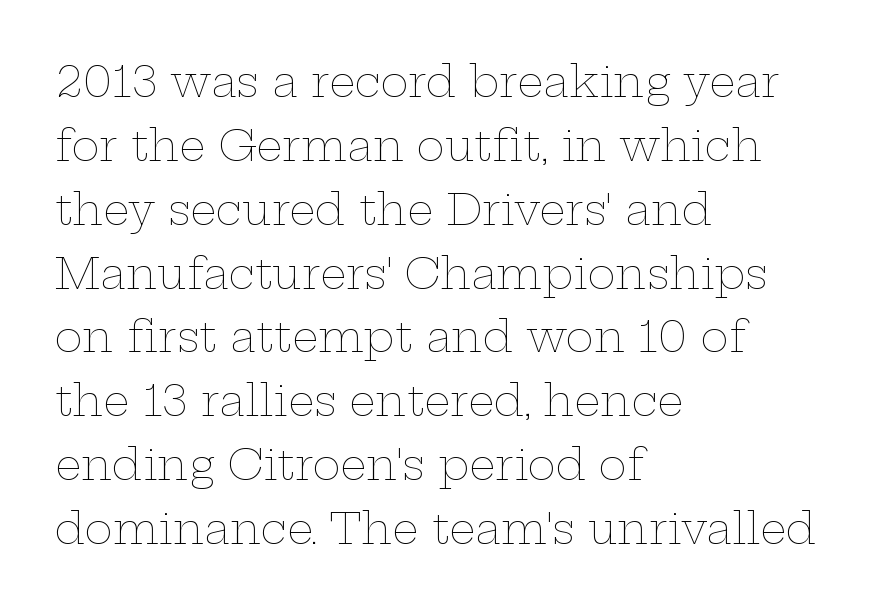
No chunkiness to these letters — they're not bold. Character widths vary here, with narrow letters taking less room than wide ones. The leading is moderate, giving the passage an even texture. This rendering features lettering with no underline.
